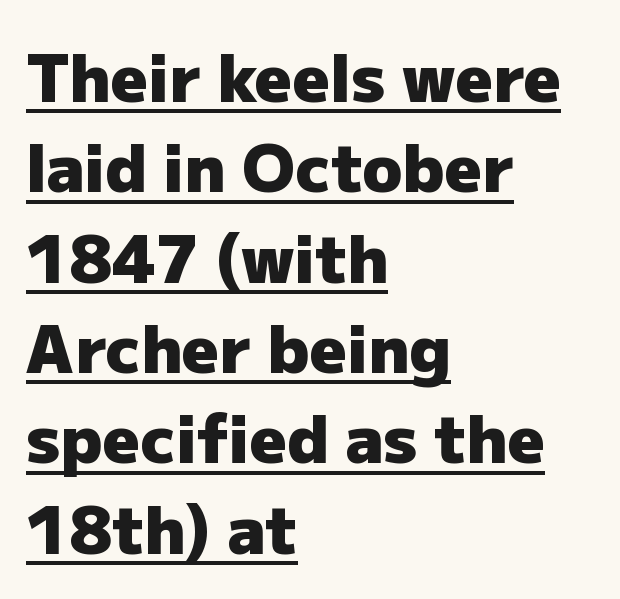
Observe the ordinary spacing: letters are neighbours, not strangers. Is this a fixed-width face? No — the glyphs have proportional, varying widths. Every word sits above its own underline. In terms of posture, this sample is upright. Each glyph is drawn with heavy, bold strokes. Regular leading.
